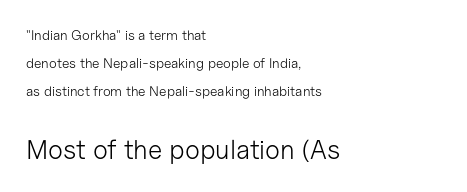
Q: Is the text bold? A: No.
Q: Is the text italic (slanted)? A: No, it is upright.
Q: Is the text underlined? A: No.
Q: How is the paragraph aligned? A: Left-aligned.
Q: Is the spacing between letters normal or unusually wide? A: Normal.
Q: Is the spacing between lines tight, normal or loose? A: Loose.
Q: Which block of text is set in a larger size, the first (top) or the second (bottom)? A: The second (bottom) one.
